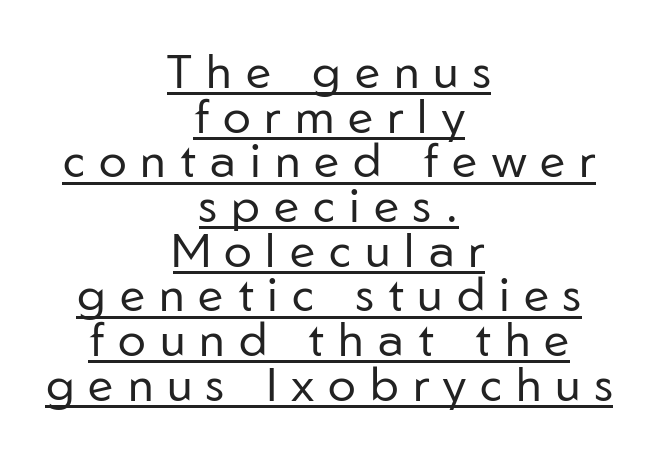
{"serif": "no", "italic": "no", "bold": "no", "weight": "regular", "width": "normal", "stroke_contrast": "low", "x_height": "medium", "monospaced": "no", "underline": "yes", "align": "center", "line_spacing": "tight", "line_spacing_ratio": 0.95, "letter_spacing": "wide", "letter_spacing_em": 0.3, "glyph_px": 47}
